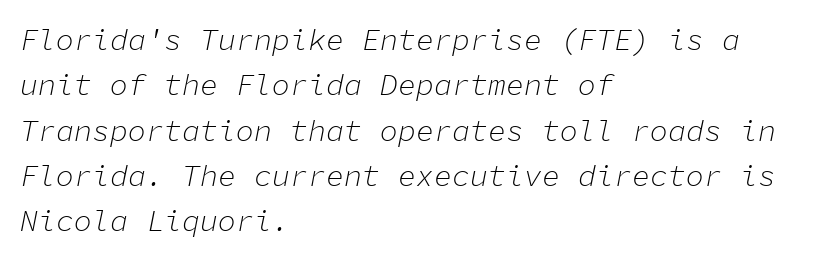
{"italic": "yes", "lean": "right", "slant_degrees": 11, "bold": "no", "weight": "light", "width": "normal", "stroke_contrast": "low", "x_height": "medium", "monospaced": "yes", "underline": "no", "align": "left", "line_spacing": "normal", "line_spacing_ratio": 1.51, "letter_spacing": "normal", "letter_spacing_em": 0.0, "glyph_px": 30}
